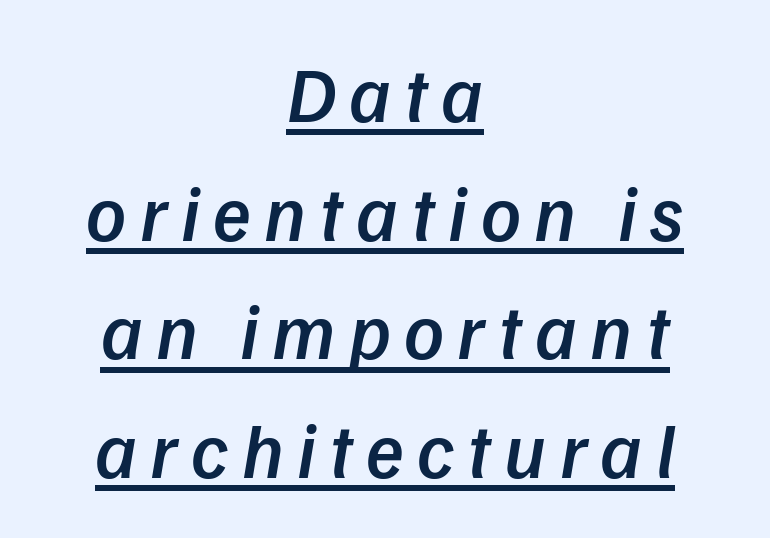
Q: Is the text bold? A: Semi-bold.
Q: Is the text italic (slanted)? A: Yes, it leans right by about 9 degrees.
Q: Is the text underlined? A: Yes.
Q: How is the paragraph aligned? A: Centered.
Q: Is the spacing between lines tight, normal or loose? A: Normal.
Q: Width (condensed, normal, or wide)? A: Normal.
Q: Stroke contrast? A: Low.
Q: x-height? A: Medium.
Q: Monospaced? A: No.
